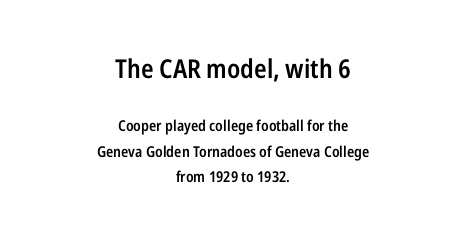
{"italic": "no", "bold": "semi", "underline": "no", "align": "center", "line_spacing": "normal", "line_spacing_ratio": 1.68, "letter_spacing": "normal", "letter_spacing_em": 0.0, "larger_block": "first", "size_ratio": 1.73, "glyph_px": 26}
